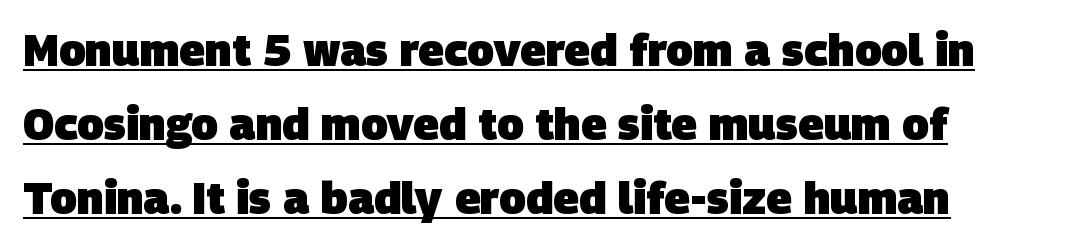
The image shows 44 px heavy sans-serif type; set normal line spacing (1.68x), normal letter spacing, underlined; low stroke contrast and a large x-height.
